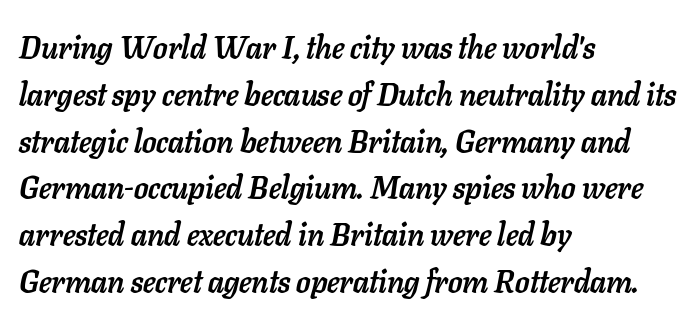
The image shows 31 px semibold type, italic (leaning right); set left-aligned, normal line spacing (1.51x), normal letter spacing, not underlined; low stroke contrast and a medium x-height.
